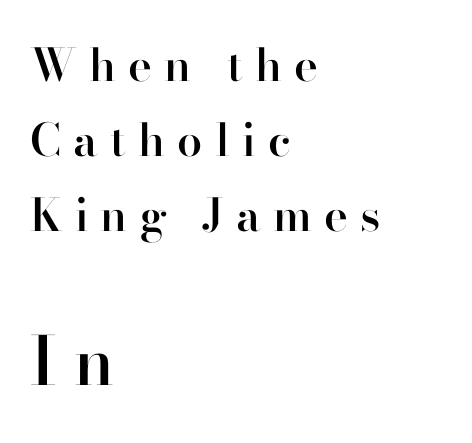
Typesetter's note: demi weight, one step under bold. Someone cranked the tracking dial way up on this one. The rendering enlarges the type as you move from the upper chunk to the lower. These lines were composed using upright roman letters. The string is rendered with underlining switched off. Baseline-to-baseline distance is the conventional proportion of letter height.
